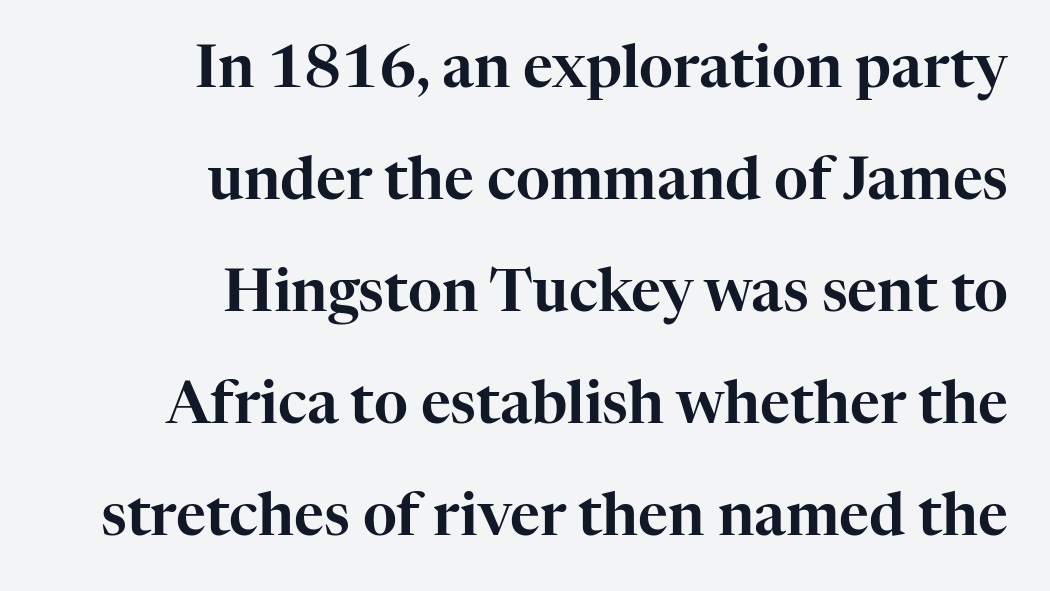
The image shows 58 px serif type, upright; set right-aligned, loose line spacing (1.93x), normal letter spacing, not underlined; high stroke contrast and a medium x-height.
